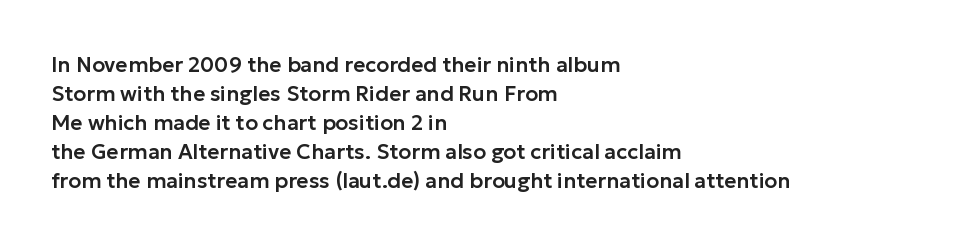
{"italic": "no", "underline": "no", "align": "left", "line_spacing": "normal", "line_spacing_ratio": 1.38, "letter_spacing": "normal", "letter_spacing_em": 0.0, "glyph_px": 21}
